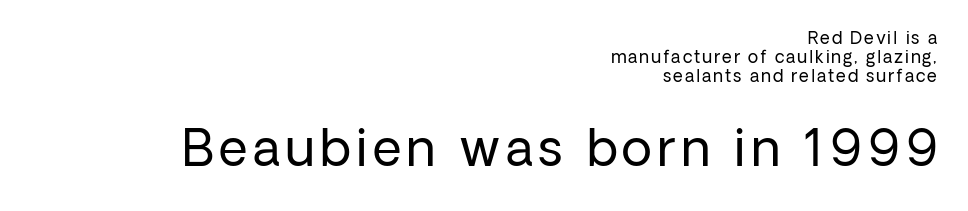
The image shows 50 px regular-weight sans-serif type, upright; set right-aligned, tight line spacing (1.12x), not underlined; the second (bottom) block is 2.94x larger; low stroke contrast and a medium x-height.
